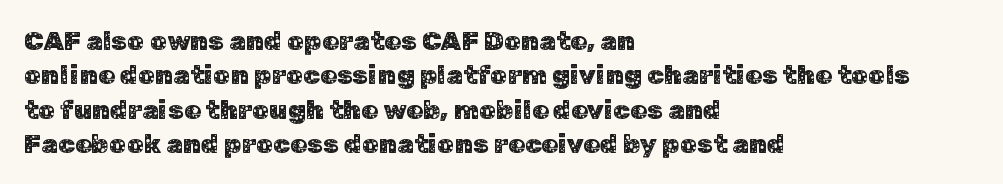
{"italic": "no", "underline": "no", "align": "left", "line_spacing": "normal", "line_spacing_ratio": 1.27, "letter_spacing": "normal", "letter_spacing_em": 0.0, "glyph_px": 27}
